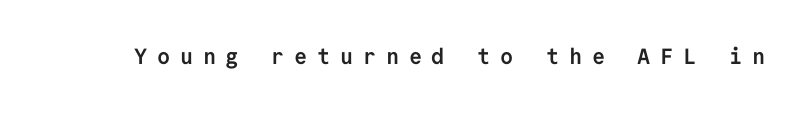
The image shows 22 px bold type, upright; set unusually wide letter spacing (+0.44 em), not underlined.
